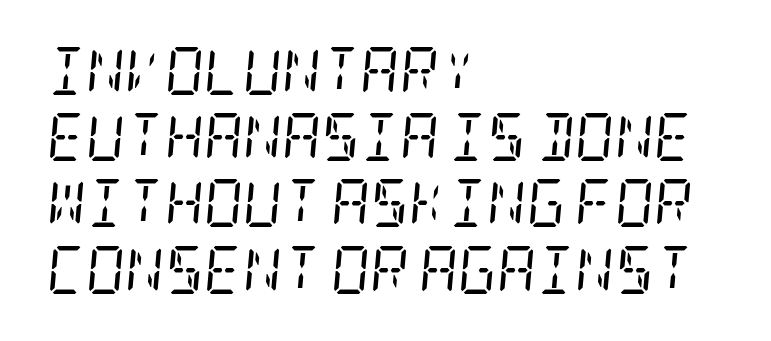
Q: Is the text bold? A: No.
Q: Is the text italic (slanted)? A: Yes, it leans right by about 5 degrees.
Q: Is the typeface a serif or a sans-serif typeface? A: Serif.
Q: Is the text underlined? A: No.
Q: How is the paragraph aligned? A: Left-aligned.
Q: Is the spacing between letters normal or unusually wide? A: Normal.
Q: Is the spacing between lines tight, normal or loose? A: Normal.
Q: Width (condensed, normal, or wide)? A: Condensed.
Q: Stroke contrast? A: Low.
Q: x-height? A: Large.
